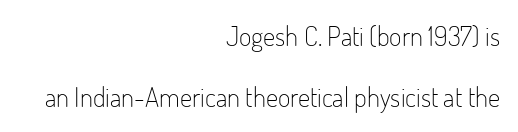
The image shows 27 px text type, upright; set right-aligned, loose line spacing (2.25x), normal letter spacing, not underlined.
